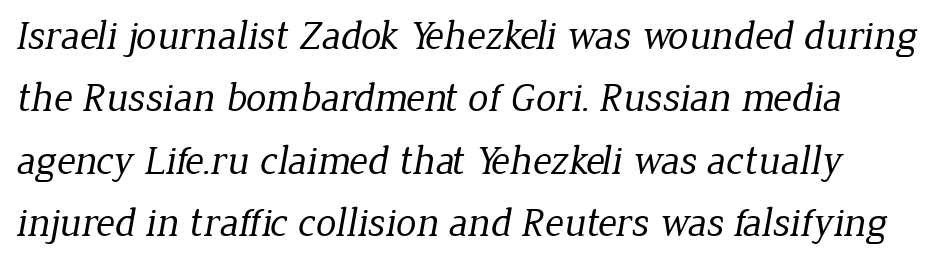
Q: Is the text bold? A: No.
Q: Is the typeface a serif or a sans-serif typeface? A: Serif.
Q: Is the text underlined? A: No.
Q: Is the spacing between letters normal or unusually wide? A: Normal.
Q: Is the spacing between lines tight, normal or loose? A: Normal.
Q: Width (condensed, normal, or wide)? A: Normal.
Q: Stroke contrast? A: Low.
Q: x-height? A: Medium.
Q: Monospaced? A: No.
